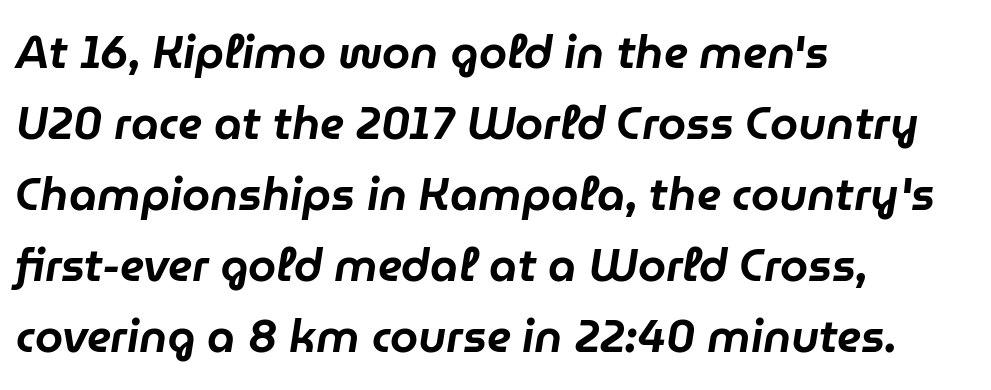
Q: Is the text italic (slanted)? A: Yes, it leans right by about 9 degrees.
Q: Is the text underlined? A: No.
Q: How is the paragraph aligned? A: Left-aligned.
Q: Is the spacing between letters normal or unusually wide? A: Normal.
Q: Is the spacing between lines tight, normal or loose? A: Normal.
Q: Width (condensed, normal, or wide)? A: Normal.
Q: Stroke contrast? A: Low.
Q: x-height? A: Medium.
Q: Monospaced? A: No.
